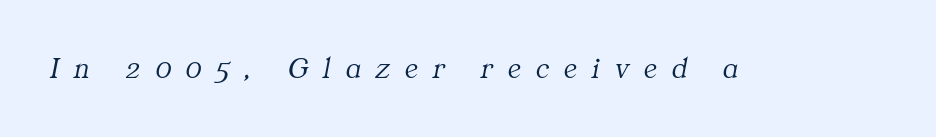
Q: Is the text bold? A: No.
Q: Is the text italic (slanted)? A: Yes, it leans right by about 11 degrees.
Q: Is the typeface a serif or a sans-serif typeface? A: Serif.
Q: Is the text underlined? A: No.
Q: Is the spacing between letters normal or unusually wide? A: Unusually wide.
Q: Width (condensed, normal, or wide)? A: Normal.
Q: Stroke contrast? A: Medium.
Q: x-height? A: Medium.
Q: Monospaced? A: No.
